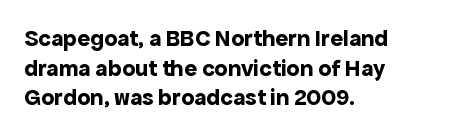
Q: Is the text bold? A: Yes.
Q: Is the text italic (slanted)? A: No, it is upright.
Q: Is the text underlined? A: No.
Q: How is the paragraph aligned? A: Left-aligned.
Q: Is the spacing between letters normal or unusually wide? A: Normal.
